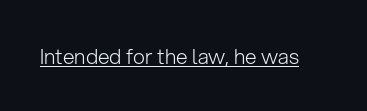
Italic: no, the glyphs are upright roman. You can see a thin bar hugging the bottom of the glyphs. Nothing heavy about these letters — not bold at all. Look at the tracking — it's just the regular setting, nothing added.
